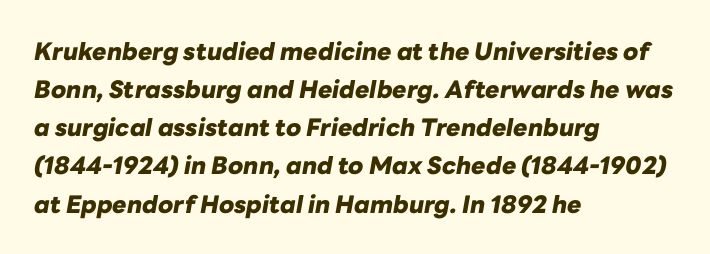
Horizontally, the lines are justified to the leading edge only. You could call the tracking neutral — neither tight nor loose. Strong, thick strokes mark this as bold type. In terms of posture, this sample is oblique.
